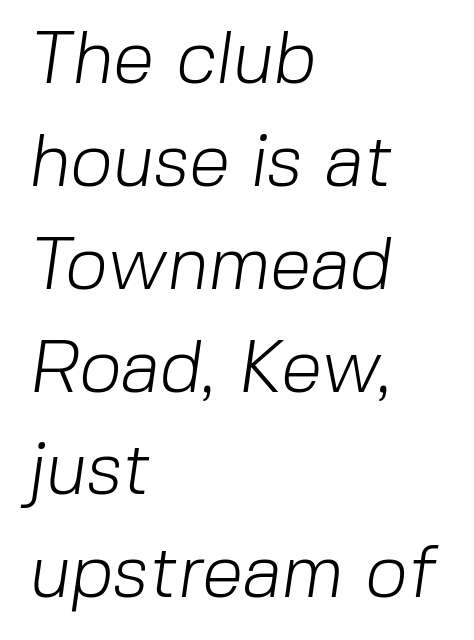
Line spacing here is normal. The rendering uses natural spacing where letterforms have individual widths. This is sans-serif lettering, the kind often seen on screens and signage. The passage is arranged the way most books set body copy — flush left. Just letters on the line, the space beneath them empty.
